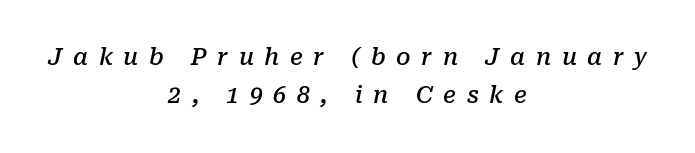
{"italic": "yes", "lean": "right", "slant_degrees": 10, "bold": "semi", "underline": "no", "align": "center", "line_spacing": "normal", "line_spacing_ratio": 1.66, "letter_spacing": "wide", "letter_spacing_em": 0.46, "glyph_px": 23}
